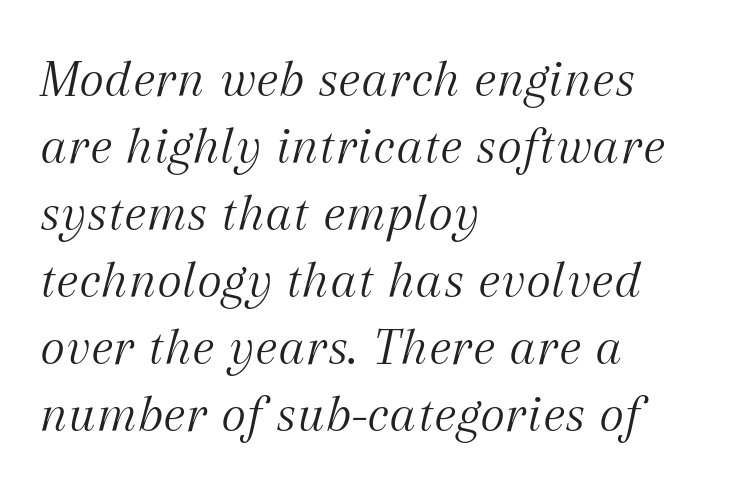
{"serif": "yes", "italic": "yes", "lean": "right", "slant_degrees": 12, "bold": "no", "weight": "light", "width": "normal", "stroke_contrast": "medium", "x_height": "medium", "monospaced": "no", "underline": "no", "align": "left", "line_spacing_ratio": 1.24, "letter_spacing": "normal", "letter_spacing_em": 0.0, "glyph_px": 54}
